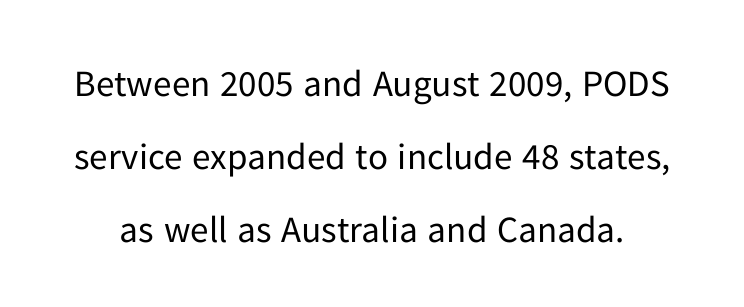
{"serif": "no", "italic": "no", "bold": "no", "weight": "regular", "width": "normal", "stroke_contrast": "low", "x_height": "medium", "monospaced": "no", "underline": "no", "line_spacing": "loose", "line_spacing_ratio": 1.97, "letter_spacing": "normal", "letter_spacing_em": 0.0, "glyph_px": 37}
